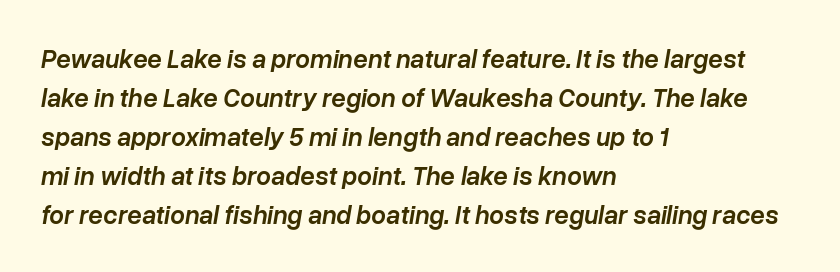
{"italic": "yes", "lean": "right", "slant_degrees": 10, "bold": "semi", "underline": "no", "align": "left", "line_spacing": "normal", "line_spacing_ratio": 1.5, "letter_spacing": "normal", "letter_spacing_em": 0.0, "glyph_px": 26}
